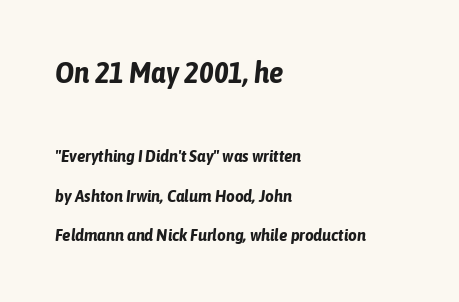
The image shows 29 px bold, condensed type, italic (leaning right); set left-aligned, loose line spacing (2.32x), normal letter spacing, not underlined; the first (top) block is 1.71x larger; low stroke contrast and a medium x-height.
